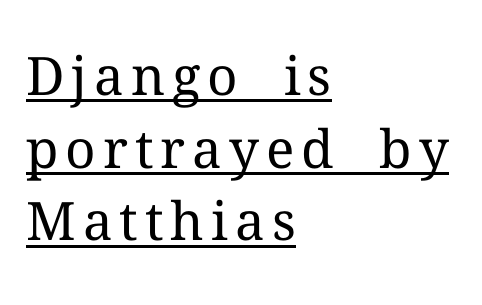
The image shows 53 px regular-weight serif type, upright; set left-aligned, normal line spacing (1.37x), underlined; medium stroke contrast and a medium x-height.
